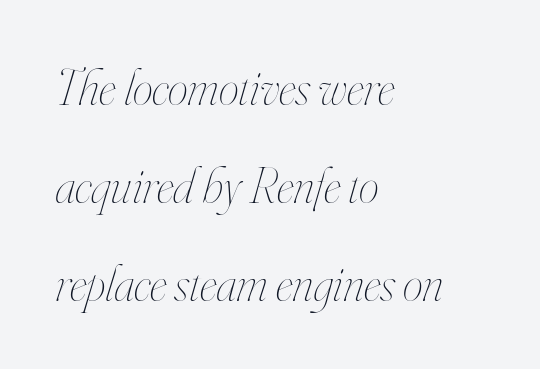
Q: Is the text bold? A: No.
Q: Is the text italic (slanted)? A: Yes, it leans right by about 16 degrees.
Q: Is the text underlined? A: No.
Q: How is the paragraph aligned? A: Left-aligned.
Q: Is the spacing between letters normal or unusually wide? A: Normal.
Q: Is the spacing between lines tight, normal or loose? A: Loose.
Q: Width (condensed, normal, or wide)? A: Condensed.
Q: Stroke contrast? A: High.
Q: x-height? A: Small.
Q: Monospaced? A: No.
